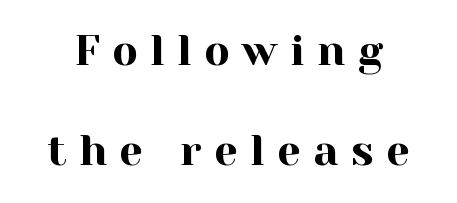
The image shows 42 px serif type, upright; set loose line spacing (2.39x), unusually wide letter spacing (+0.3 em), not underlined; a medium x-height.
